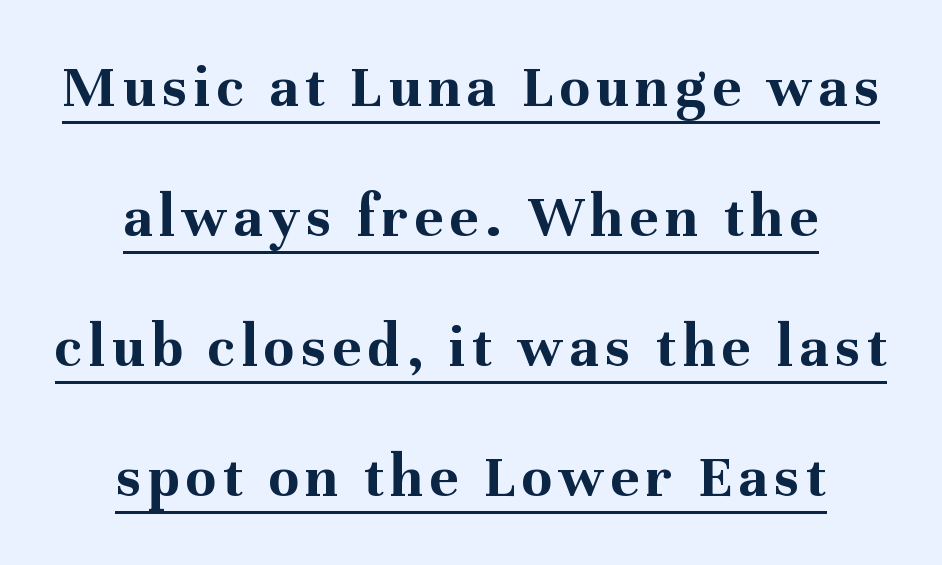
The image shows 61 px bold serif type, upright; set centered, loose line spacing (2.13x), underlined; medium stroke contrast and a medium x-height.
